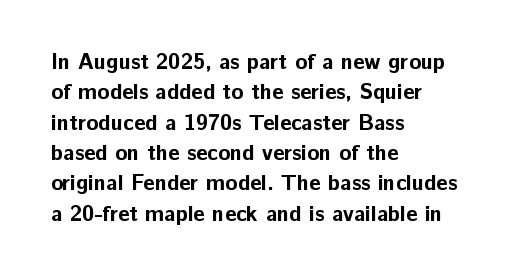
The paragraph shown leans on its left margin. The glyphs have the mass of a bold cut. How are the letters spaced? Ordinarily, with no added tracking. This sample uses an upright cut, with every glyph sitting square on the baseline.
